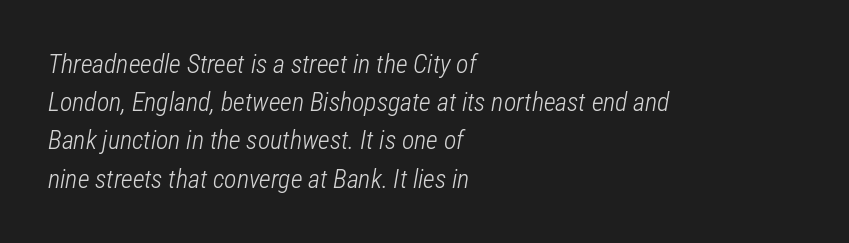
The image shows 26 px text type, italic (leaning right); set left-aligned, normal line spacing (1.47x), normal letter spacing, not underlined.
